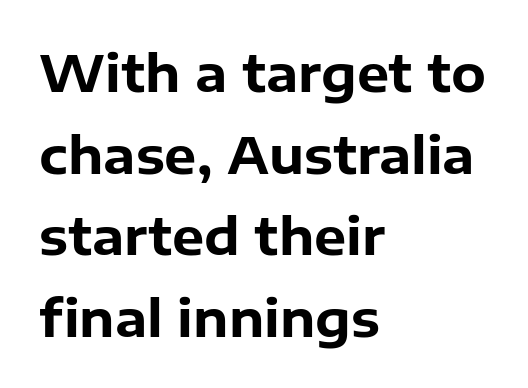
{"serif": "no", "italic": "no", "bold": "yes", "weight": "bold", "width": "normal", "stroke_contrast": "low", "x_height": "medium", "monospaced": "no", "underline": "no", "align": "left", "line_spacing": "normal", "line_spacing_ratio": 1.6, "letter_spacing": "normal", "letter_spacing_em": 0.0, "glyph_px": 51}
